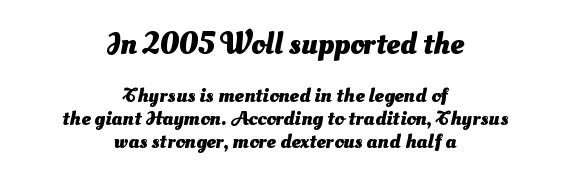
Q: Is the text bold? A: Yes.
Q: Is the typeface a serif or a sans-serif typeface? A: Sans-serif.
Q: Is the text underlined? A: No.
Q: How is the paragraph aligned? A: Centered.
Q: Is the spacing between letters normal or unusually wide? A: Normal.
Q: Is the spacing between lines tight, normal or loose? A: Tight.
Q: Which block of text is set in a larger size, the first (top) or the second (bottom)? A: The first (top) one.
Q: Width (condensed, normal, or wide)? A: Normal.
Q: Stroke contrast? A: Medium.
Q: x-height? A: Small.
Q: Monospaced? A: No.
